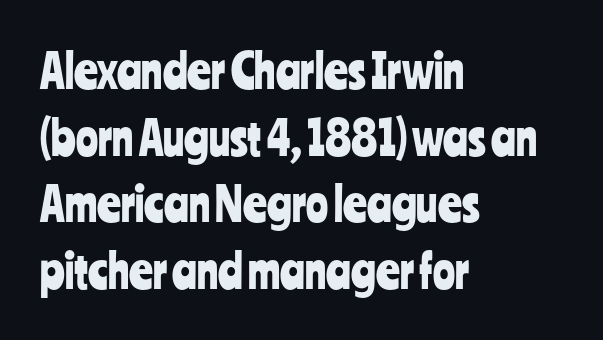
The image shows 46 px condensed sans-serif type, upright; set left-aligned, normal line spacing (1.45x), normal letter spacing, not underlined; low stroke contrast and a medium x-height.
